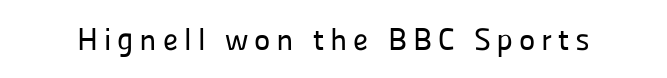
The image shows 31 px sans-serif type, upright; set not underlined; low stroke contrast and a medium x-height.
